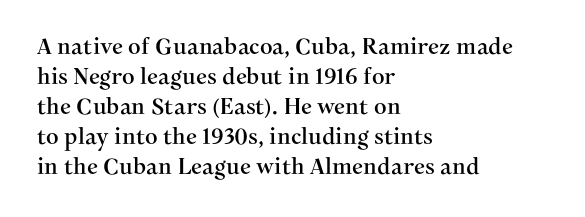
{"italic": "no", "underline": "no", "align": "left", "line_spacing": "normal", "line_spacing_ratio": 1.36, "letter_spacing": "normal", "letter_spacing_em": 0.0, "glyph_px": 22}
